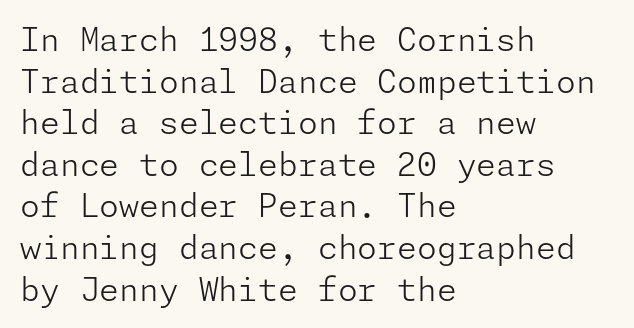
The image shows 32 px light sans-serif type, upright; set left-aligned, normal line spacing (1.3x), normal letter spacing, not underlined; low stroke contrast and a medium x-height.
